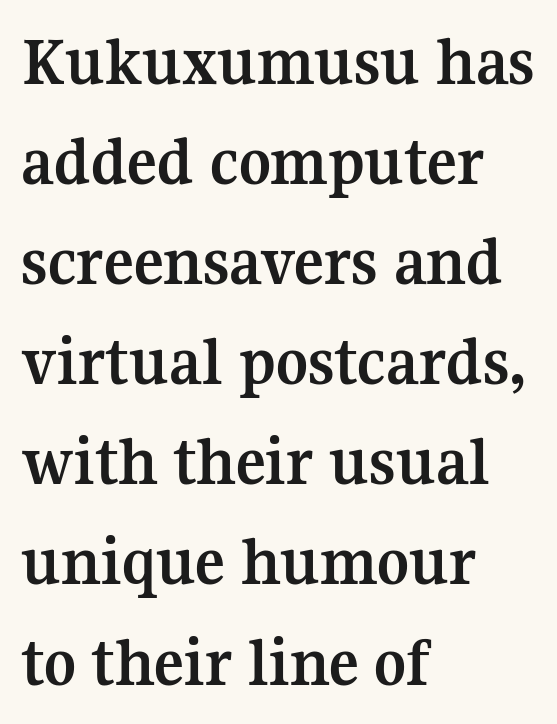
Here the designer chose a conventional face with non-uniform glyph widths. The lines in this sample share a left origin and differ only in where they stop. If you measured baseline to baseline, you'd find a middling distance. The type family on display is of the serif kind. I'd describe the lettering as bold — thick and assertive.
